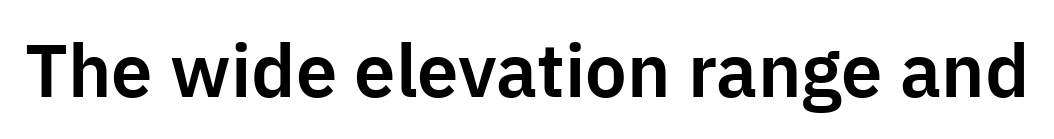
The image shows 74 px sans-serif type, upright; set normal letter spacing, not underlined; low stroke contrast and a medium x-height.
